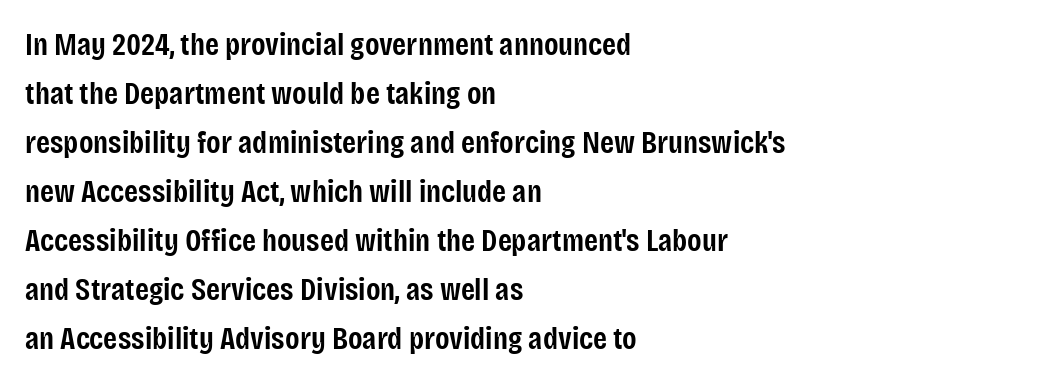
Check under the words: just untouched page. Is the letter spacing exaggerated? No — it looks like the ordinary default. Is this a fixed-width face? No — the glyphs have proportional, varying widths. How heavy is the stroke? Medium-heavy — a semibold, shy of bold. This is roman type, the default non-slanted kind.
